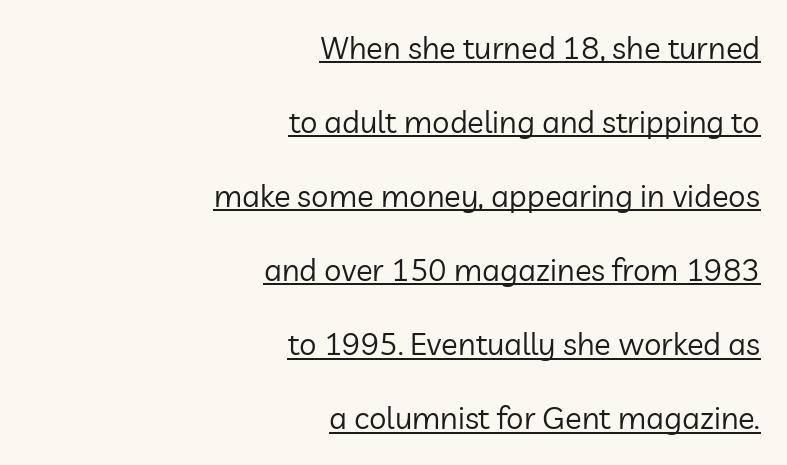
Baseline-to-baseline distance is far greater than the letter height. Is this a sans? Yes — the strokes have no serifs. The string is rendered with underlining switched on. Stroke mass is kept to a normal reading level or below. Does the copy run flush right? Yes — the right margin is perfectly even. Spacing between characters is what you'd get straight out of the box.
